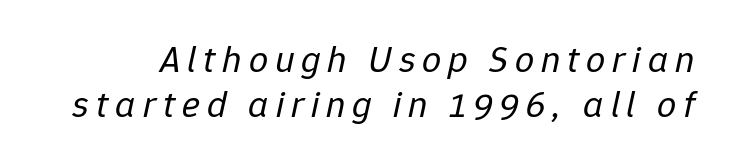
These glyphs show unthickened strokes, regular width or finer. Slanted lettering throughout. Bare-footed words on every line. A typesetter would call this proportional, since set widths differ per character.
